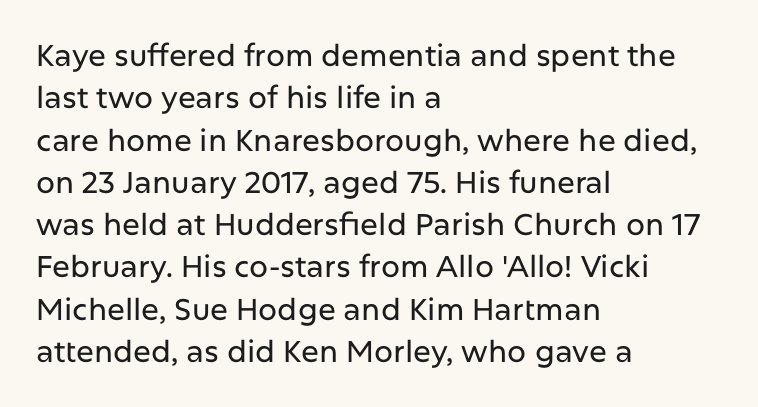
You can tell from the bare stems that sans-serif type was used. If you drew a line through each stem, it would be perfectly vertical. There is no visible air inserted between adjacent glyphs. Note the varied advance widths — an 'i' is clearly narrower than an 'm'.
